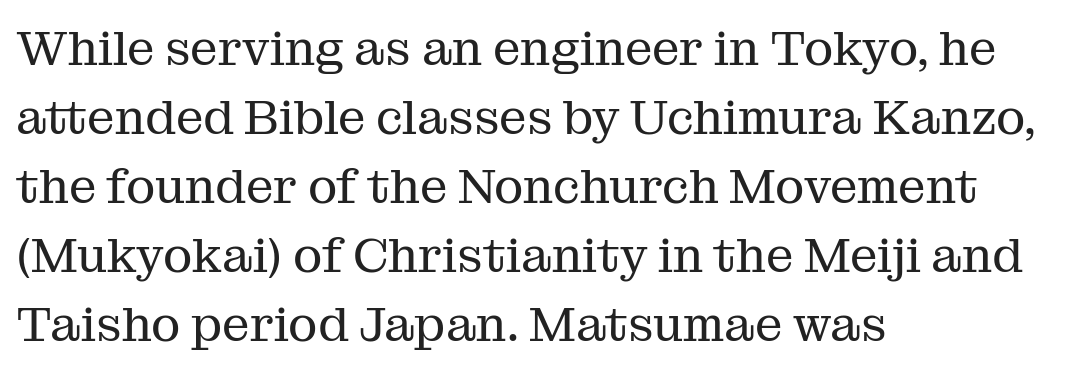
The image shows 49 px regular-weight serif type, upright; set left-aligned, normal line spacing (1.41x), normal letter spacing, not underlined; medium stroke contrast and a medium x-height.
